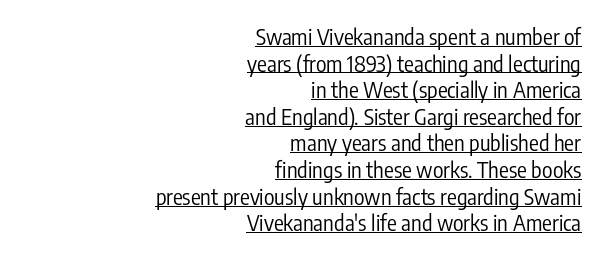
The rendering keeps characters at their native spacing. The text block is weighted toward the right margin, trailing off unevenly leftward. Underlining? Definitely there. Style check: upright. The font sits on the lighter half of the weight spectrum, regular included.
